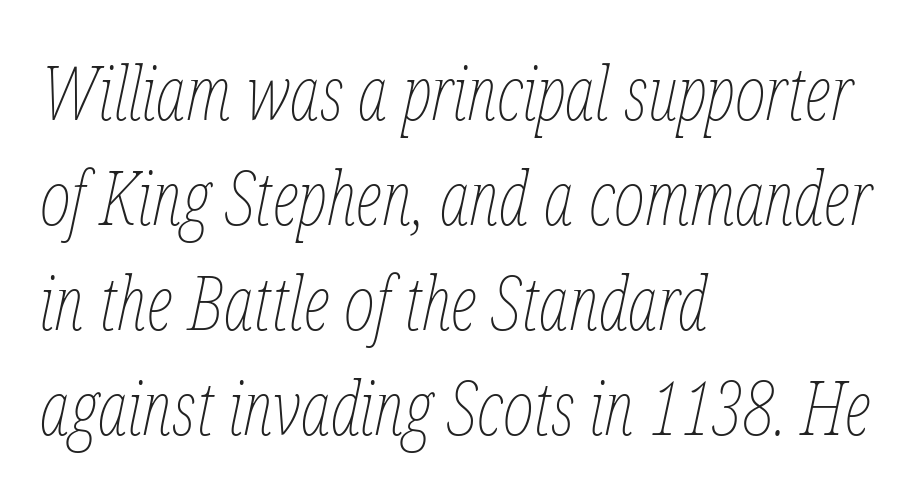
{"italic": "yes", "lean": "right", "slant_degrees": 12, "bold": "no", "weight": "thin", "width": "condensed", "stroke_contrast": "low", "x_height": "medium", "monospaced": "no", "underline": "no", "align": "left", "line_spacing": "normal", "line_spacing_ratio": 1.42, "letter_spacing": "normal", "letter_spacing_em": 0.0, "glyph_px": 74}
